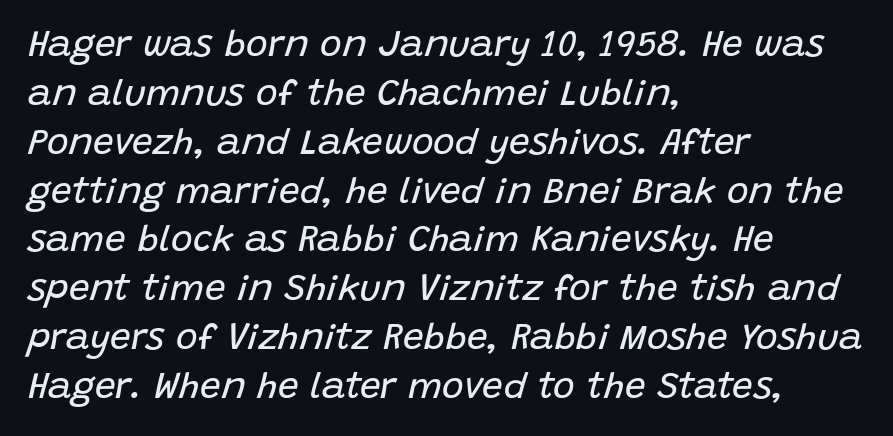
Q: Is the text bold? A: No.
Q: Is the text italic (slanted)? A: Yes, it leans right by about 15 degrees.
Q: Is the text underlined? A: No.
Q: How is the paragraph aligned? A: Left-aligned.
Q: Is the spacing between letters normal or unusually wide? A: Normal.
Q: Is the spacing between lines tight, normal or loose? A: Normal.
Q: Width (condensed, normal, or wide)? A: Normal.
Q: Stroke contrast? A: Low.
Q: x-height? A: Large.
Q: Monospaced? A: No.
